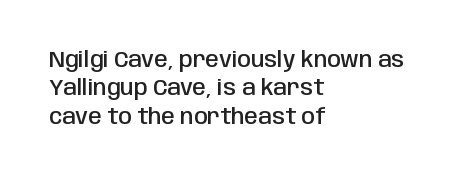
Tall strokes in this sample are plumb rather than angled. Caption: multi-line text, flush left, ragged right. Underline: absent. No extra tracking has been applied to these lines. The passage shown stacks its lines at a standard gap.
